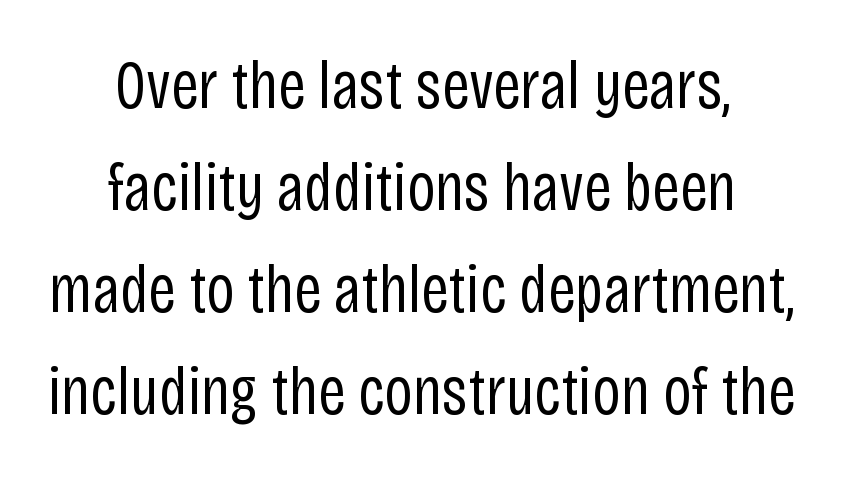
Rows of type keep a routine distance in the vertical direction. Casual observation: everything's sitting right in the middle. The specimen reads as upright at a glance. What stands out about the letter spacing? Nothing — it is the standard amount.
